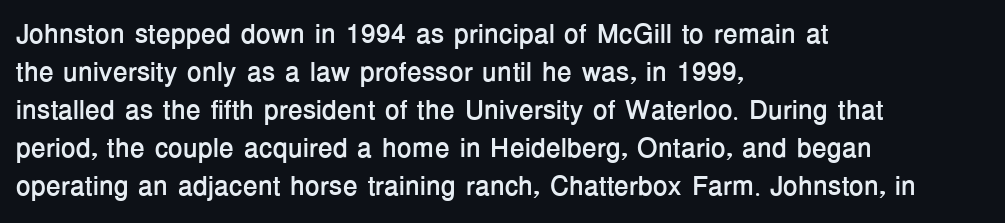
The image shows 27 px bold type, upright; set left-aligned, normal line spacing (1.41x), normal letter spacing, not underlined.
